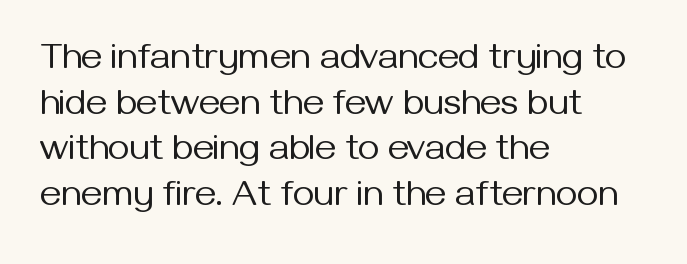
Q: Is the text bold? A: No.
Q: Is the text italic (slanted)? A: No, it is upright.
Q: Is the typeface a serif or a sans-serif typeface? A: Sans-serif.
Q: Is the text underlined? A: No.
Q: How is the paragraph aligned? A: Left-aligned.
Q: Is the spacing between letters normal or unusually wide? A: Normal.
Q: Width (condensed, normal, or wide)? A: Normal.
Q: Stroke contrast? A: Medium.
Q: x-height? A: Medium.
Q: Monospaced? A: No.
